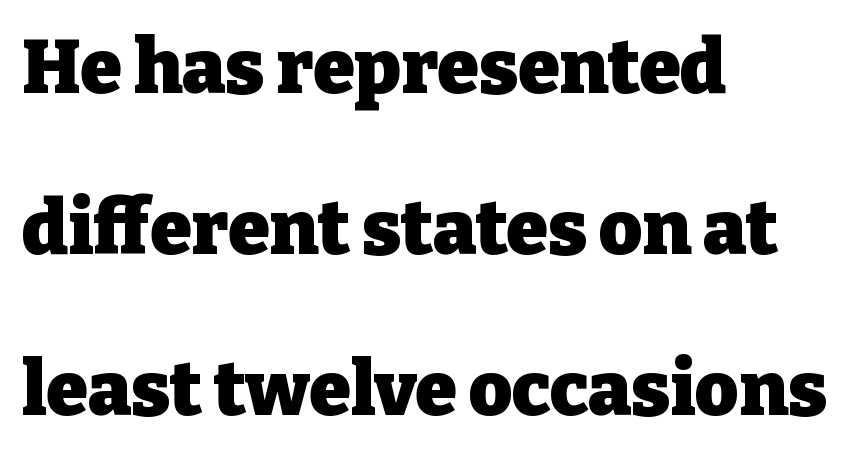
{"serif": "yes", "italic": "no", "bold": "yes", "weight": "heavy", "width": "normal", "stroke_contrast": "low", "x_height": "medium", "monospaced": "no", "underline": "no", "align": "left", "line_spacing": "loose", "line_spacing_ratio": 2.15, "letter_spacing": "normal", "letter_spacing_em": 0.0, "glyph_px": 75}
